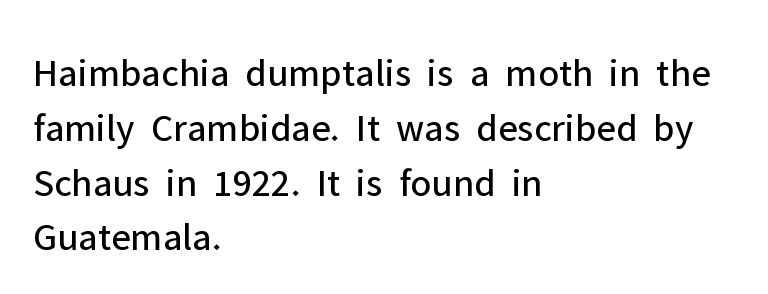
The image shows 40 px regular-weight sans-serif type, upright; set left-aligned, normal line spacing (1.37x), normal letter spacing, not underlined; low stroke contrast and a medium x-height.
